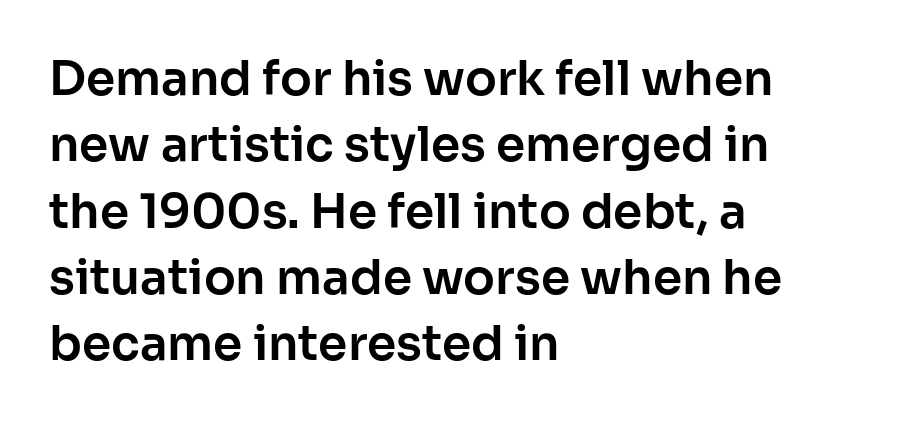
Q: Is the text italic (slanted)? A: No, it is upright.
Q: Is the typeface a serif or a sans-serif typeface? A: Sans-serif.
Q: Is the text underlined? A: No.
Q: How is the paragraph aligned? A: Left-aligned.
Q: Is the spacing between letters normal or unusually wide? A: Normal.
Q: Is the spacing between lines tight, normal or loose? A: Normal.
Q: Width (condensed, normal, or wide)? A: Normal.
Q: Stroke contrast? A: Low.
Q: x-height? A: Medium.
Q: Monospaced? A: No.
